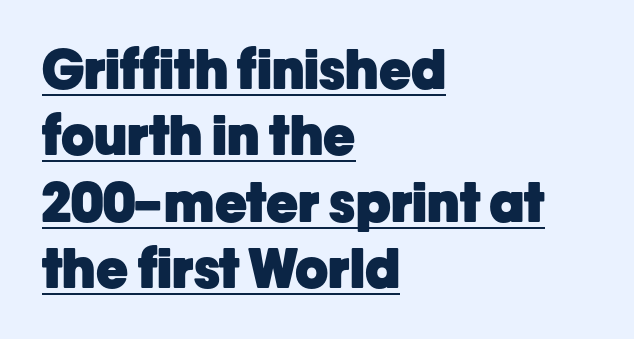
The image shows 54 px heavy sans-serif type, upright; set left-aligned, line spacing 1.23x, normal letter spacing, underlined; low stroke contrast and a medium x-height.
